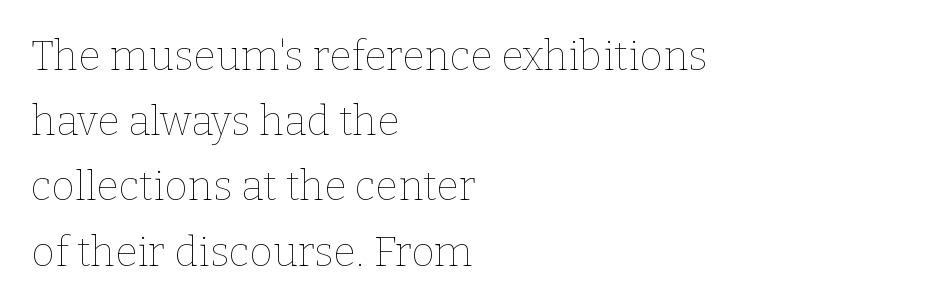
The image shows 41 px thin type, upright; set left-aligned, normal line spacing (1.59x), normal letter spacing, not underlined; low stroke contrast and a medium x-height.
